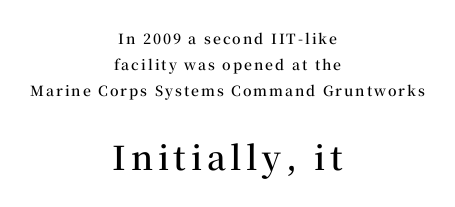
The image shows 33 px semibold serif type, upright; set centered, line spacing 1.86x, not underlined; the second (bottom) block is 2.36x larger; medium stroke contrast and a medium x-height.
